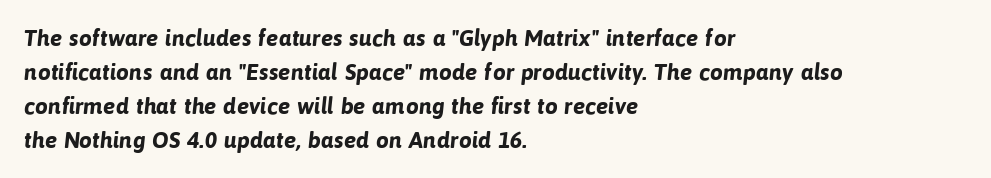
The image shows 23 px bold type; set left-aligned, normal line spacing (1.48x), normal letter spacing, not underlined.
